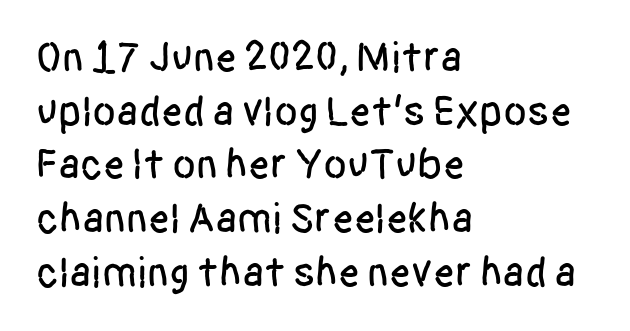
{"serif": "no", "italic": "no", "width": "condensed", "stroke_contrast": "low", "x_height": "large", "monospaced": "no", "underline": "no", "align": "left", "line_spacing": "normal", "line_spacing_ratio": 1.25, "letter_spacing": "normal", "letter_spacing_em": 0.0, "glyph_px": 43}
